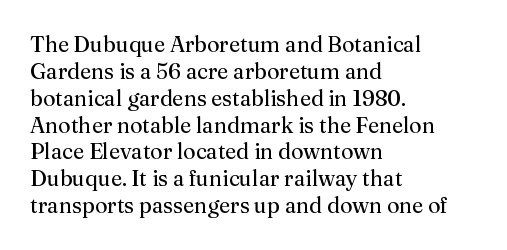
{"italic": "no", "bold": "no", "underline": "no", "align": "left", "line_spacing_ratio": 1.22, "letter_spacing": "normal", "letter_spacing_em": 0.0, "glyph_px": 22}
